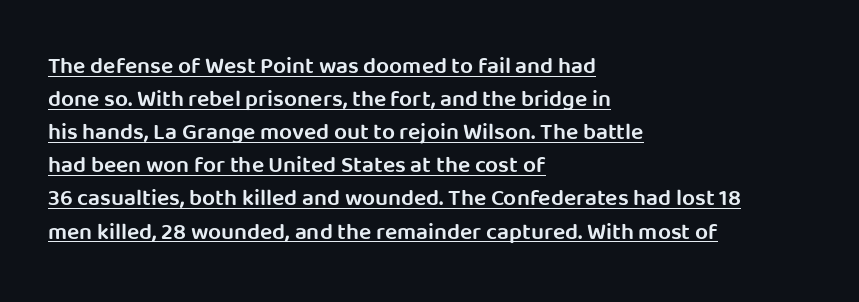
Q: Is the text bold? A: Semi-bold.
Q: Is the text italic (slanted)? A: No, it is upright.
Q: Is the text underlined? A: Yes.
Q: How is the paragraph aligned? A: Left-aligned.
Q: Is the spacing between letters normal or unusually wide? A: Normal.
Q: Is the spacing between lines tight, normal or loose? A: Normal.
